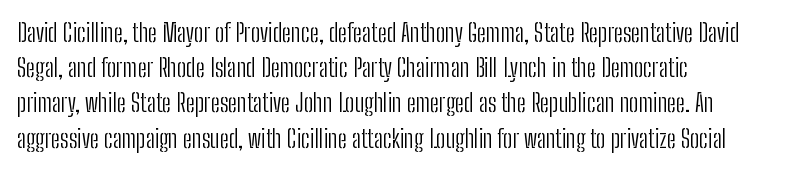
The image shows 25 px text type, upright; set left-aligned, normal line spacing (1.41x), normal letter spacing, not underlined.
